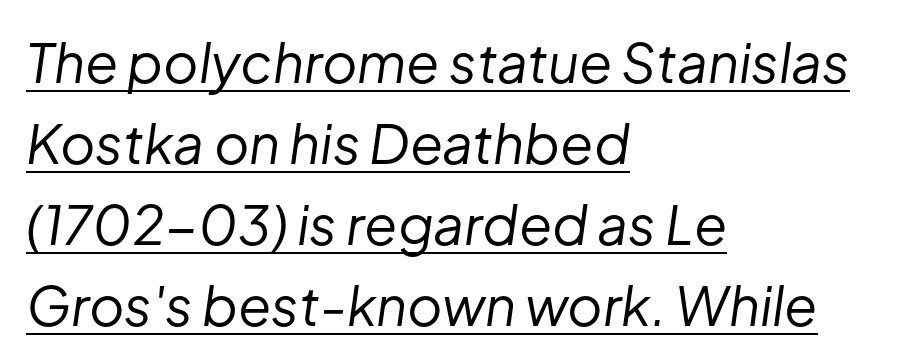
A baseline rule has been typeset under these characters. Rows of type keep a routine distance in the vertical direction. These lines stack with their left ends in a neat column. This sample uses an oblique cut, with every glyph tilted off the vertical.
